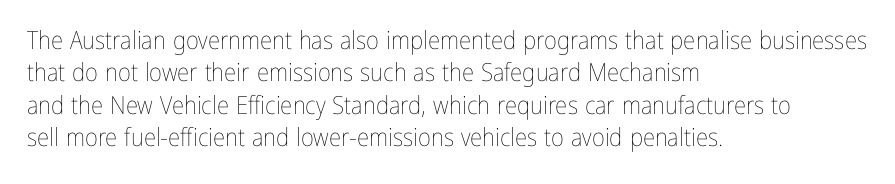
The image shows 25 px text type, upright; set left-aligned, normal line spacing (1.3x), normal letter spacing, not underlined.
